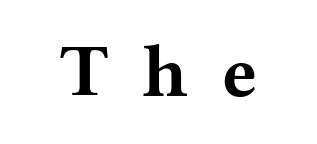
{"serif": "yes", "italic": "no", "bold": "yes", "weight": "bold", "width": "wide", "stroke_contrast": "medium", "x_height": "medium", "monospaced": "no", "underline": "no", "letter_spacing": "wide", "letter_spacing_em": 0.46, "glyph_px": 74}
